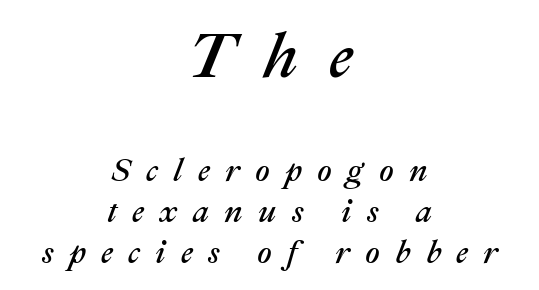
Q: Is the text italic (slanted)? A: Yes, it leans right by about 22 degrees.
Q: Is the text underlined? A: No.
Q: How is the paragraph aligned? A: Centered.
Q: Is the spacing between letters normal or unusually wide? A: Unusually wide.
Q: Is the spacing between lines tight, normal or loose? A: Normal.
Q: Which block of text is set in a larger size, the first (top) or the second (bottom)? A: The first (top) one.
Q: Width (condensed, normal, or wide)? A: Normal.
Q: Stroke contrast? A: Medium.
Q: x-height? A: Medium.
Q: Monospaced? A: No.
